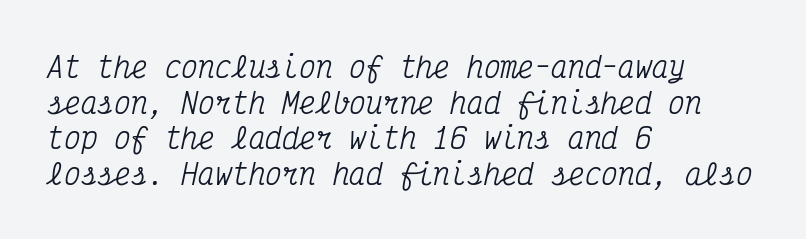
The image shows 28 px condensed serif type, italic (leaning right), monospaced; set left-aligned, normal line spacing (1.27x), normal letter spacing, not underlined; medium stroke contrast and a medium x-height.
